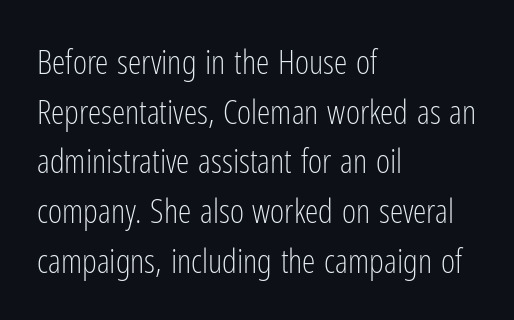
Q: Is the text bold? A: No.
Q: Is the text italic (slanted)? A: No, it is upright.
Q: Is the typeface a serif or a sans-serif typeface? A: Sans-serif.
Q: Is the text underlined? A: No.
Q: How is the paragraph aligned? A: Left-aligned.
Q: Is the spacing between letters normal or unusually wide? A: Normal.
Q: Is the spacing between lines tight, normal or loose? A: Normal.
Q: Width (condensed, normal, or wide)? A: Condensed.
Q: Stroke contrast? A: Low.
Q: x-height? A: Medium.
Q: Monospaced? A: No.
